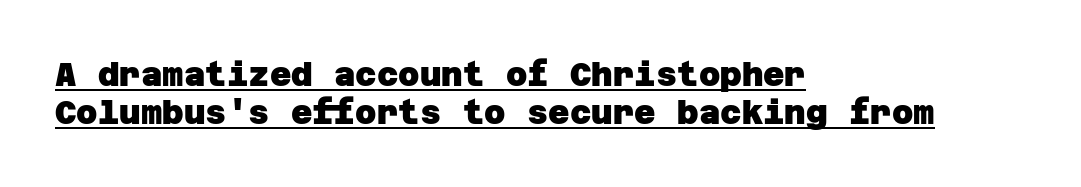
The image shows 33 px heavy sans-serif type; set left-aligned, tight line spacing (1.15x), normal letter spacing, underlined; low stroke contrast and a large x-height.
